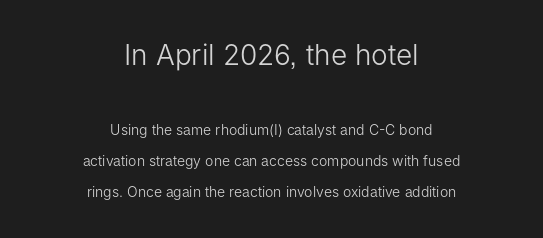
The image shows 28 px light sans-serif type, upright; set centered, loose line spacing (2.2x), normal letter spacing, not underlined; the first (top) block is 2.0x larger; low stroke contrast and a medium x-height.
